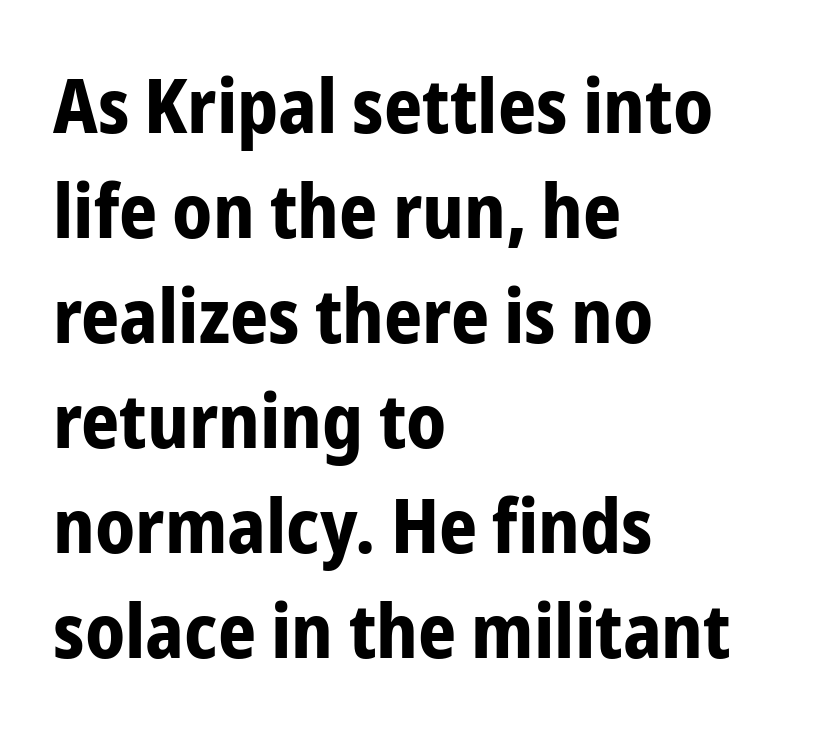
This rendering leaves character spacing at its baseline value. Do the letters lean? They stand straight. Here the designer chose a conventional face with non-uniform glyph widths. Interline gaps are of average width in this sample. The passage is arranged the way most books set body copy — flush left. Unmarked baselines from the first word to the last.
